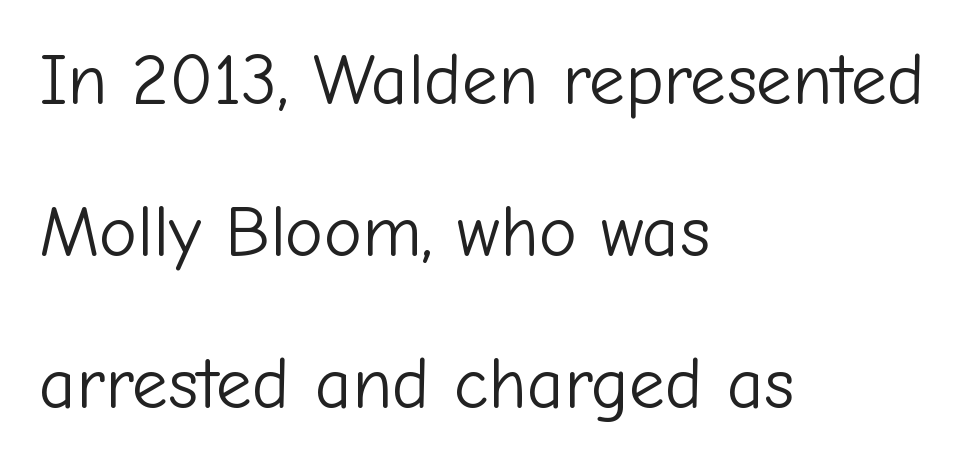
The image shows 72 px light sans-serif type, upright; set left-aligned, loose line spacing (2.11x), normal letter spacing, not underlined; low stroke contrast and a medium x-height.
